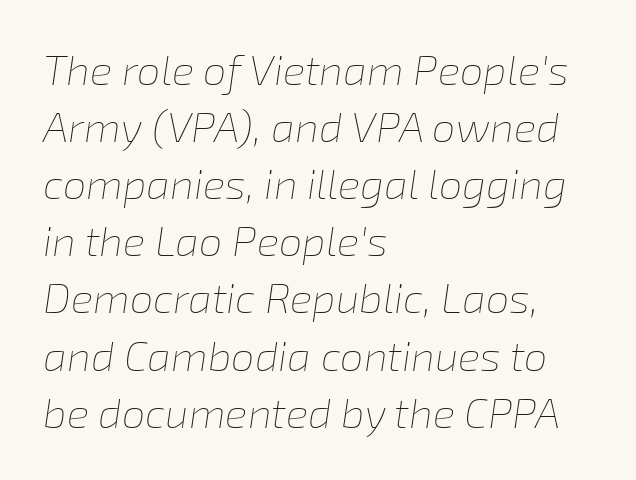
{"italic": "yes", "lean": "right", "slant_degrees": 8, "bold": "no", "weight": "thin", "width": "normal", "stroke_contrast": "low", "x_height": "medium", "monospaced": "no", "underline": "no", "align": "left", "line_spacing": "normal", "line_spacing_ratio": 1.36, "letter_spacing": "normal", "letter_spacing_em": 0.0, "glyph_px": 42}
